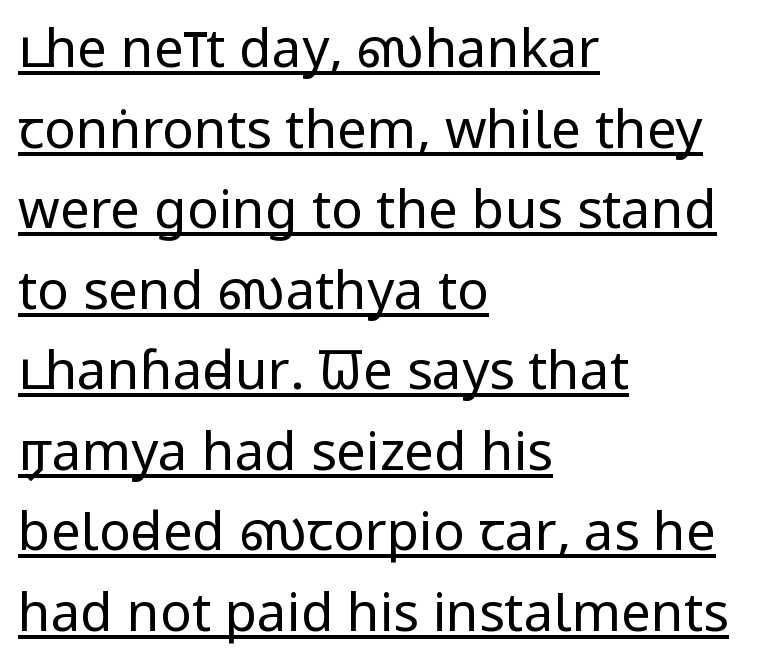
The image shows 53 px regular-weight, condensed sans-serif type, upright; set left-aligned, normal line spacing (1.52x), normal letter spacing, underlined; low stroke contrast and a large x-height.
